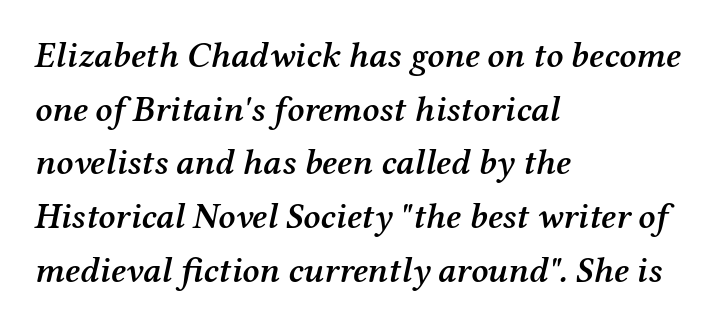
{"serif": "yes", "italic": "yes", "lean": "right", "slant_degrees": 12, "bold": "semi", "weight": "semibold", "width": "normal", "stroke_contrast": "medium", "x_height": "medium", "monospaced": "no", "underline": "no", "align": "left", "line_spacing": "normal", "line_spacing_ratio": 1.49, "letter_spacing": "normal", "letter_spacing_em": 0.0, "glyph_px": 36}
